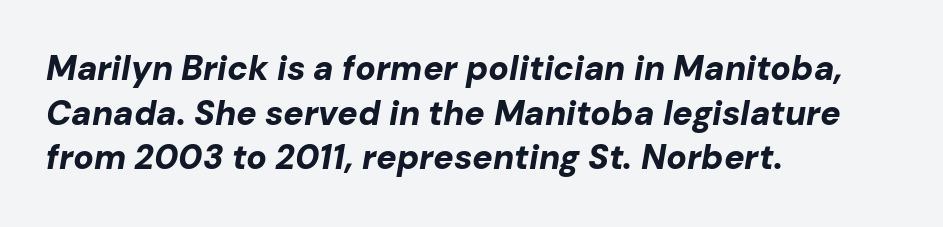
Q: Is the text bold? A: Yes.
Q: Is the text italic (slanted)? A: Yes, it leans right by about 10 degrees.
Q: Is the text underlined? A: No.
Q: How is the paragraph aligned? A: Left-aligned.
Q: Is the spacing between letters normal or unusually wide? A: Normal.
Q: Is the spacing between lines tight, normal or loose? A: Normal.
Q: Width (condensed, normal, or wide)? A: Normal.
Q: Stroke contrast? A: Low.
Q: x-height? A: Medium.
Q: Monospaced? A: No.
